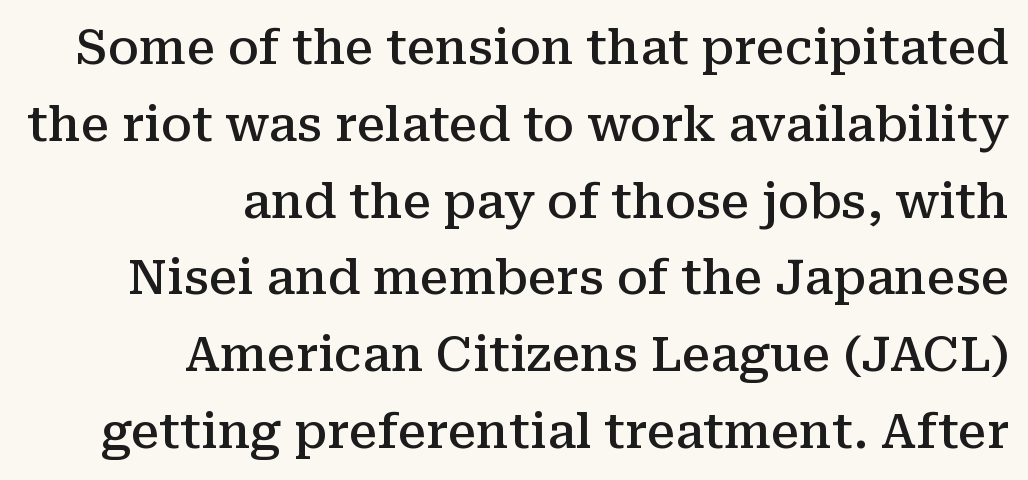
The image shows 48 px semibold serif type, upright; set right-aligned, normal line spacing (1.6x), normal letter spacing, not underlined; medium stroke contrast and a medium x-height.
